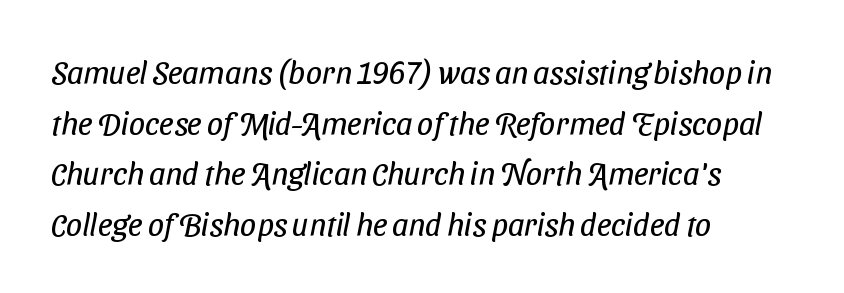
The image shows 32 px regular-weight, condensed sans-serif type; set left-aligned, normal line spacing (1.58x), normal letter spacing, not underlined; low stroke contrast and a medium x-height.
